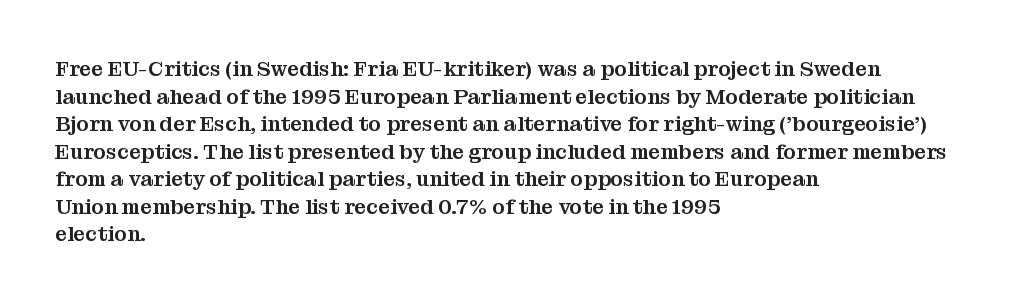
Q: Is the text italic (slanted)? A: No, it is upright.
Q: Is the text underlined? A: No.
Q: How is the paragraph aligned? A: Left-aligned.
Q: Is the spacing between letters normal or unusually wide? A: Normal.
Q: Is the spacing between lines tight, normal or loose? A: Normal.
